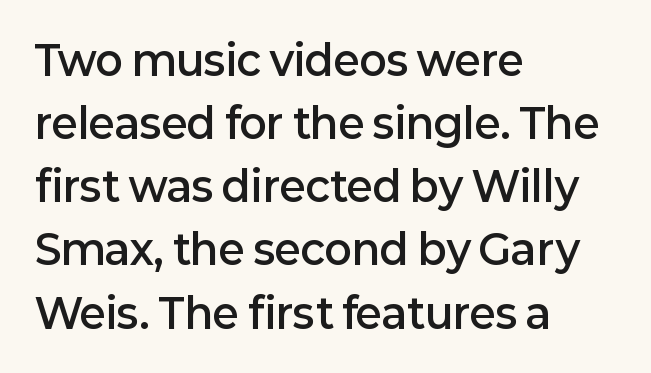
Q: Is the text bold? A: Semi-bold.
Q: Is the text italic (slanted)? A: No, it is upright.
Q: Is the typeface a serif or a sans-serif typeface? A: Sans-serif.
Q: Is the text underlined? A: No.
Q: How is the paragraph aligned? A: Left-aligned.
Q: Is the spacing between letters normal or unusually wide? A: Normal.
Q: Is the spacing between lines tight, normal or loose? A: Normal.
Q: Width (condensed, normal, or wide)? A: Normal.
Q: Stroke contrast? A: Low.
Q: x-height? A: Medium.
Q: Monospaced? A: No.
